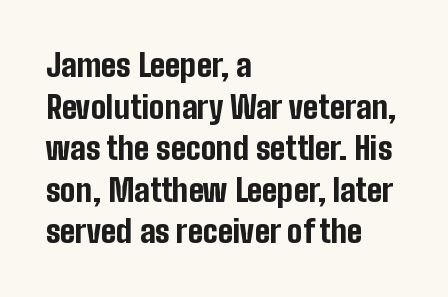
Q: Is the text bold? A: Yes.
Q: Is the text italic (slanted)? A: No, it is upright.
Q: Is the typeface a serif or a sans-serif typeface? A: Sans-serif.
Q: Is the text underlined? A: No.
Q: How is the paragraph aligned? A: Left-aligned.
Q: Is the spacing between letters normal or unusually wide? A: Normal.
Q: Is the spacing between lines tight, normal or loose? A: Normal.
Q: Width (condensed, normal, or wide)? A: Condensed.
Q: Stroke contrast? A: Low.
Q: x-height? A: Medium.
Q: Monospaced? A: No.
